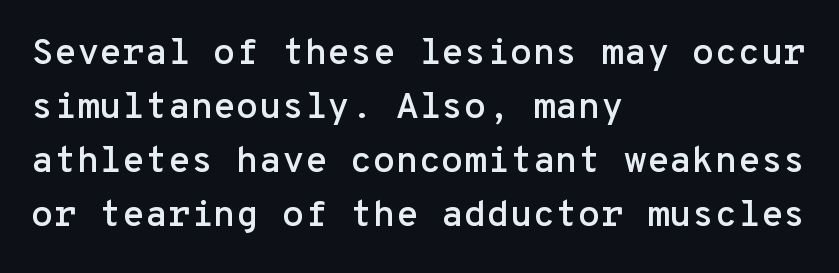
The gap between lines stays unmarked. Italic? Not at all — the glyphs are vertical. Is this a sans? Yes — the strokes have no serifs. Notice how descenders clear the ascenders below comfortably — that's standard leading. The rag falls on the right side of this text block.
